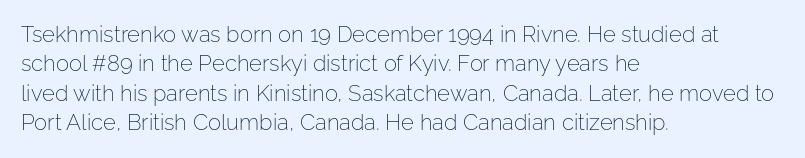
{"italic": "no", "bold": "no", "underline": "no", "align": "left", "line_spacing": "normal", "line_spacing_ratio": 1.34, "letter_spacing": "normal", "letter_spacing_em": 0.0, "glyph_px": 22}
